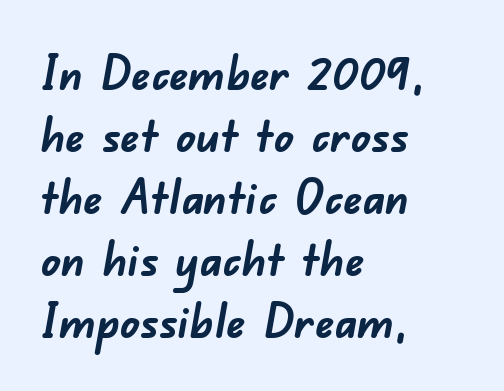
Where is the straight margin? On the left. Horizontal bands of white between lines are of average thickness. The type family on display is of the sans-serif kind. Plenty of ink on the page — the face is bold.
